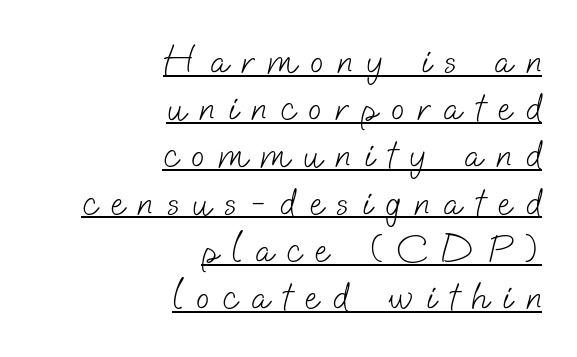
Every row of glyphs terminates at an identical x-position on the right. Underlining? Definitely there. The strokes are not fattened; the text isn't bold. Is this a sans? Yes — the strokes have no serifs. Spacing verdict: proportional, widths tailored to each character.
